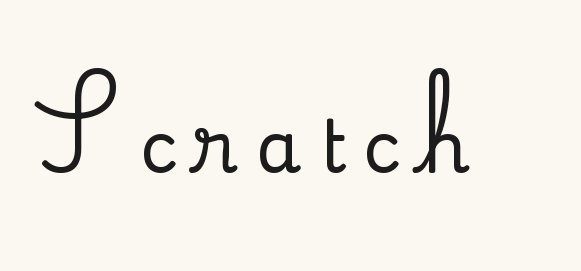
The tracking jumps out immediately: characters are airy and widely separated. Check where the strokes stop: tiny serifs finish them off. Type without underlining. Do the letters lean? They stand straight. Note the varied advance widths — an 'i' is clearly narrower than an 'm'.
